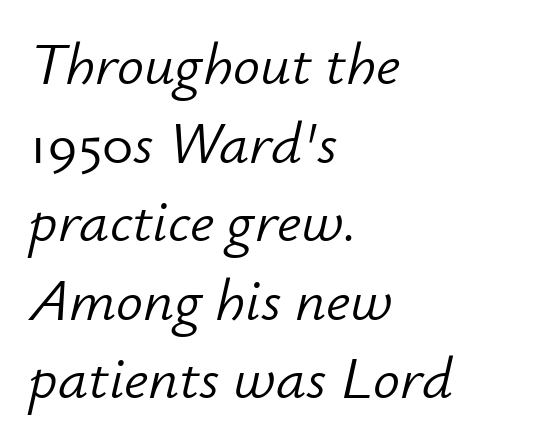
Q: Is the text bold? A: No.
Q: Is the text italic (slanted)? A: Yes, it leans right by about 12 degrees.
Q: Is the text underlined? A: No.
Q: How is the paragraph aligned? A: Left-aligned.
Q: Is the spacing between letters normal or unusually wide? A: Normal.
Q: Is the spacing between lines tight, normal or loose? A: Normal.
Q: Width (condensed, normal, or wide)? A: Normal.
Q: Stroke contrast? A: Low.
Q: x-height? A: Small.
Q: Monospaced? A: No.
